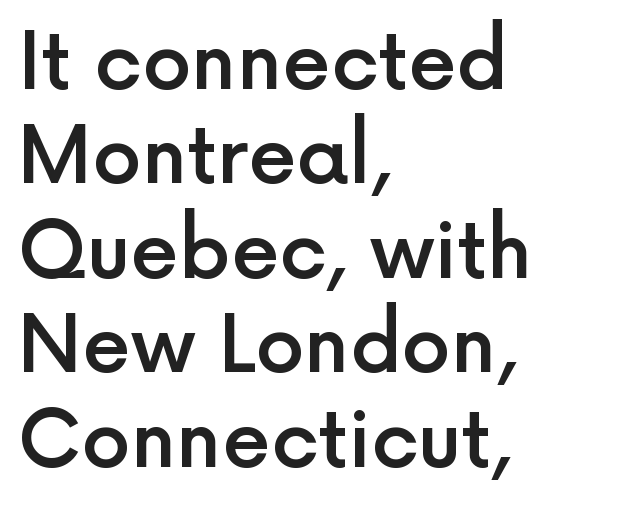
Do the letters lean? They stand straight. Proportional: the letters do not fall into vertical columns. The rendering uses a semibold face; strokes are thickened but not to full bold. Regarding serifs, this sample does without them.
